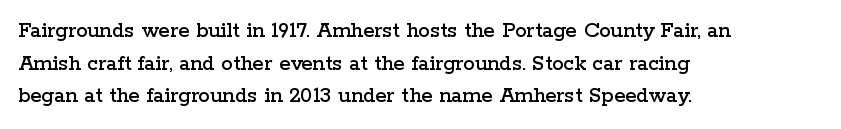
All the whitespace from short lines collects on the right. Standard letterfit; no display-style spreading of the glyphs. The area under the type is left untouched. Characters remain perfectly vertical along every line. If you measured baseline to baseline, you'd find a middling distance.
